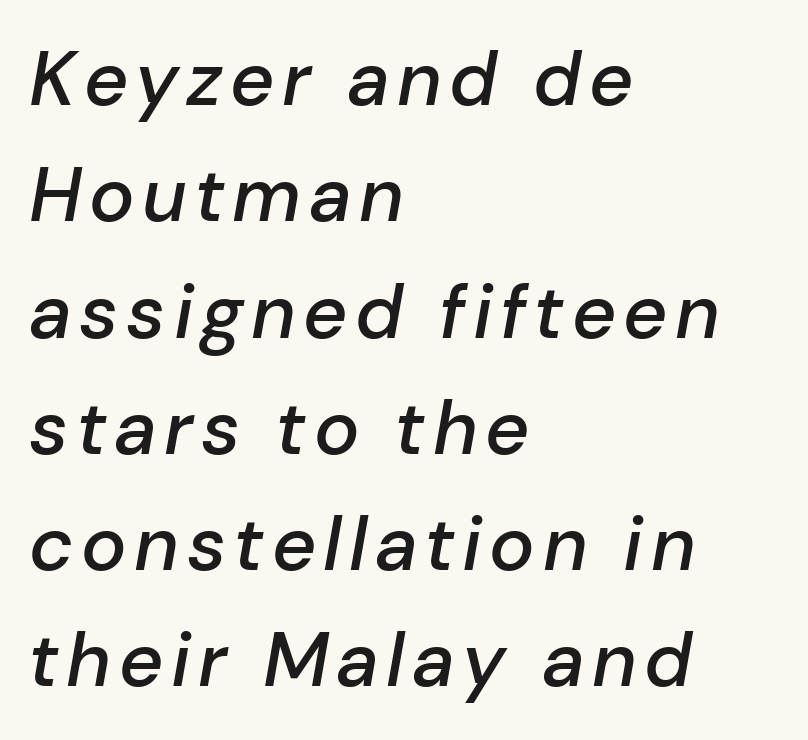
The image shows 76 px semibold type, italic (leaning right); set left-aligned, normal line spacing (1.53x), not underlined; low stroke contrast and a medium x-height.
